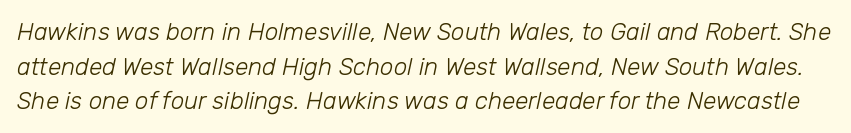
{"italic": "yes", "lean": "right", "slant_degrees": 12, "bold": "no", "underline": "no", "line_spacing": "normal", "line_spacing_ratio": 1.44, "letter_spacing": "normal", "letter_spacing_em": 0.0, "glyph_px": 24}
